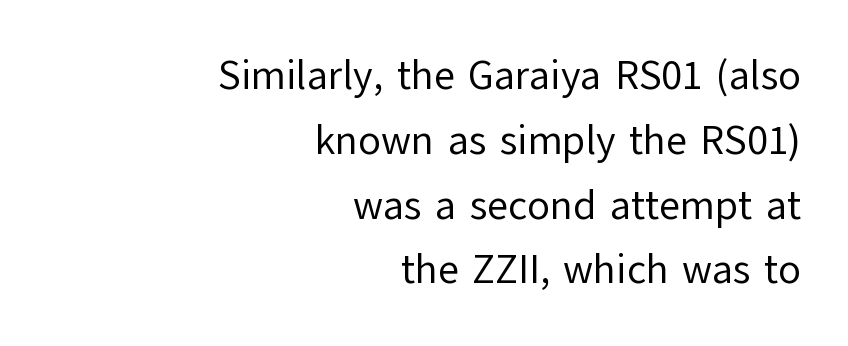
{"serif": "no", "italic": "no", "bold": "no", "weight": "regular", "width": "normal", "stroke_contrast": "low", "x_height": "medium", "monospaced": "no", "underline": "no", "align": "right", "line_spacing": "normal", "line_spacing_ratio": 1.58, "letter_spacing": "normal", "letter_spacing_em": 0.0, "glyph_px": 41}
